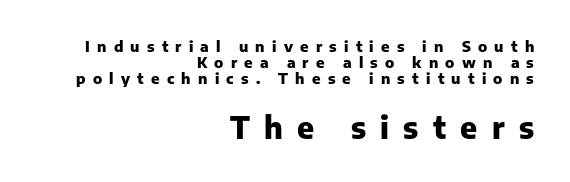
The typesetter chose a ragged-left arrangement here. Posture: vertical. The typeface chosen for these lines omits serifs. Is the letter spacing exaggerated? Yes — the characters are pushed far apart. A clean baseline with only descenders dipping below it.
